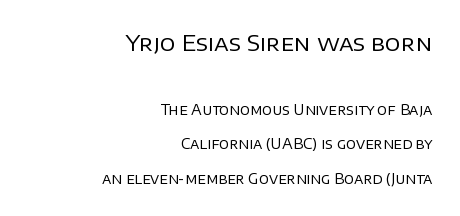
Q: Is the text bold? A: No.
Q: Is the text italic (slanted)? A: No, it is upright.
Q: Is the text underlined? A: No.
Q: How is the paragraph aligned? A: Right-aligned.
Q: Is the spacing between letters normal or unusually wide? A: Normal.
Q: Is the spacing between lines tight, normal or loose? A: Loose.
Q: Which block of text is set in a larger size, the first (top) or the second (bottom)? A: The first (top) one.
